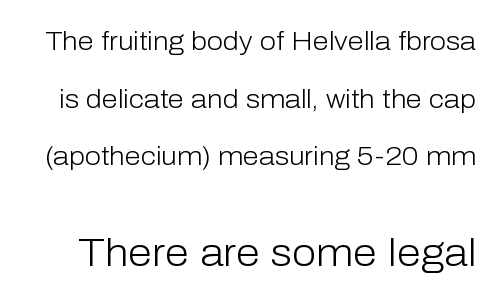
{"serif": "no", "italic": "no", "bold": "no", "weight": "light", "width": "normal", "stroke_contrast": "low", "x_height": "medium", "monospaced": "no", "underline": "no", "line_spacing": "loose", "line_spacing_ratio": 2.22, "letter_spacing": "normal", "letter_spacing_em": 0.0, "larger_block": "second", "size_ratio": 1.5, "glyph_px": 39}
